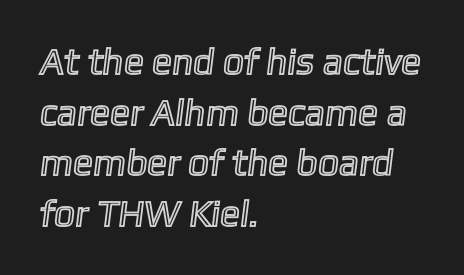
The image shows 37 px text type; set left-aligned, normal line spacing (1.37x), normal letter spacing, not underlined; a medium x-height.
